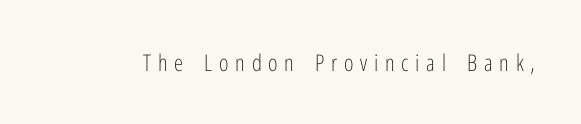
Q: Is the text bold? A: No.
Q: Is the text italic (slanted)? A: No, it is upright.
Q: Is the text underlined? A: No.
Q: Is the spacing between letters normal or unusually wide? A: Unusually wide.
